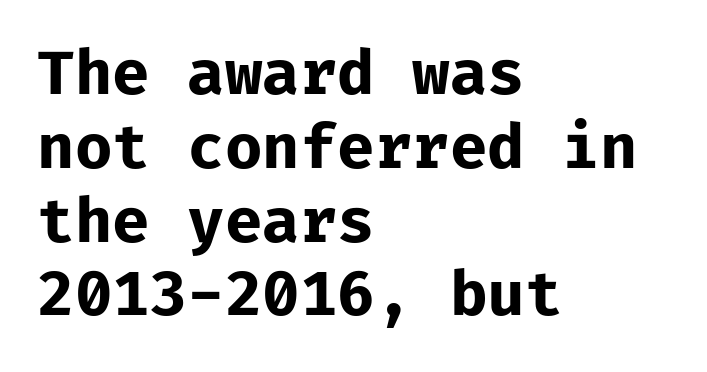
Q: Is the text bold? A: Yes.
Q: Is the text italic (slanted)? A: No, it is upright.
Q: Is the typeface a serif or a sans-serif typeface? A: Sans-serif.
Q: Is the text underlined? A: No.
Q: How is the paragraph aligned? A: Left-aligned.
Q: Is the spacing between letters normal or unusually wide? A: Normal.
Q: Width (condensed, normal, or wide)? A: Normal.
Q: Stroke contrast? A: Low.
Q: x-height? A: Medium.
